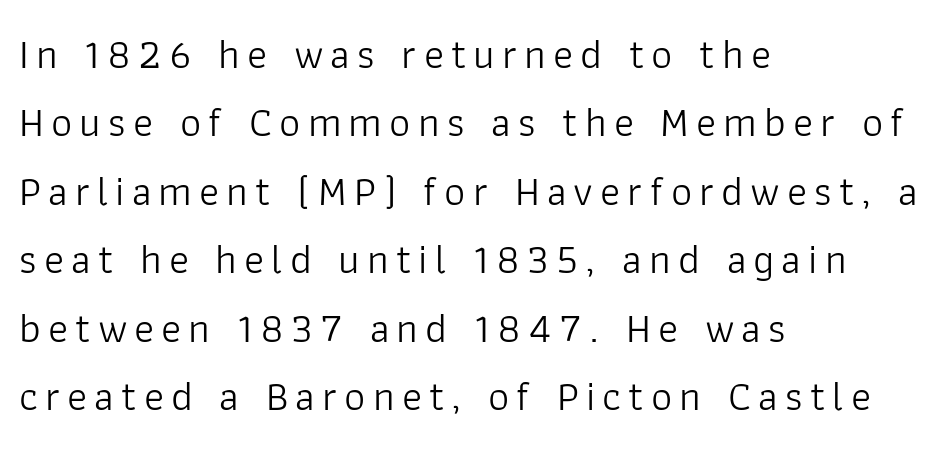
Q: Is the text bold? A: No.
Q: Is the text italic (slanted)? A: No, it is upright.
Q: Is the typeface a serif or a sans-serif typeface? A: Sans-serif.
Q: Is the text underlined? A: No.
Q: How is the paragraph aligned? A: Left-aligned.
Q: Is the spacing between lines tight, normal or loose? A: Normal.
Q: Width (condensed, normal, or wide)? A: Normal.
Q: Stroke contrast? A: Low.
Q: x-height? A: Medium.
Q: Monospaced? A: No.
